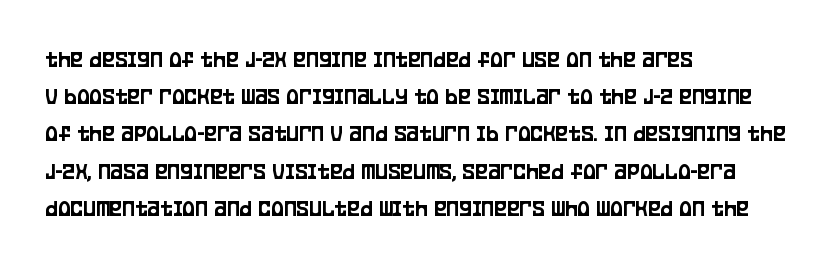
Interline gaps are of average width in this sample. The letters stand upright; this is a roman face. The face used here is rendered with its standard letterfit. Leftover space on each line is placed entirely after the last word. Beneath every word, the page is bare.
